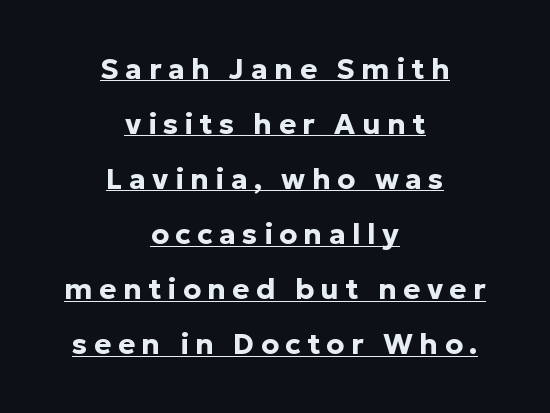
These characters rest on top of a visible drawn line. Does extra space separate the letters? Yes, quite a lot of it. The designer dialed line spacing up above the default. Plenty of ink on the page — the face is bold.
